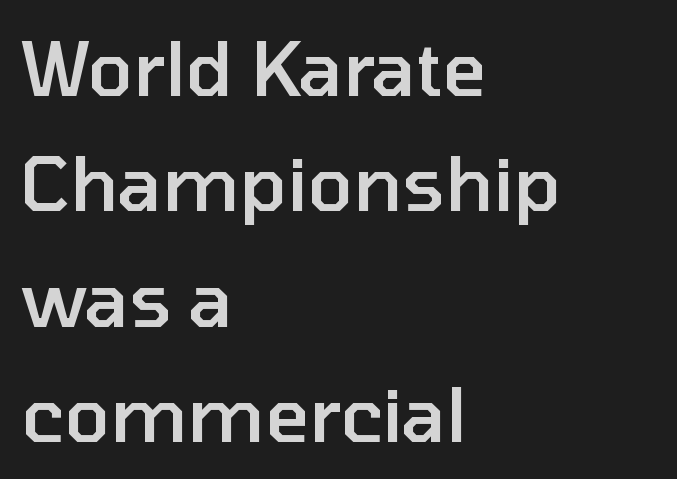
Q: Is the text bold? A: Semi-bold.
Q: Is the text italic (slanted)? A: No, it is upright.
Q: Is the typeface a serif or a sans-serif typeface? A: Sans-serif.
Q: Is the text underlined? A: No.
Q: How is the paragraph aligned? A: Left-aligned.
Q: Is the spacing between letters normal or unusually wide? A: Normal.
Q: Is the spacing between lines tight, normal or loose? A: Normal.
Q: Width (condensed, normal, or wide)? A: Normal.
Q: Stroke contrast? A: Low.
Q: x-height? A: Medium.
Q: Monospaced? A: No.
